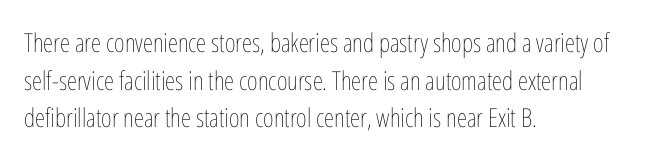
The image shows 26 px text type, upright; set left-aligned, normal line spacing (1.45x), normal letter spacing, not underlined.
